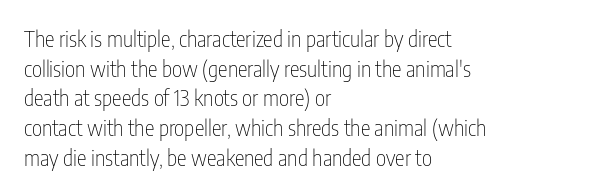
Unmarked baselines from the first word to the last. The designer left line spacing at the default. The rendering anchors every line to the left-hand side. The gaps between neighbouring characters are ordinary and unremarkable. The type sits square on the baseline with zero lean.
